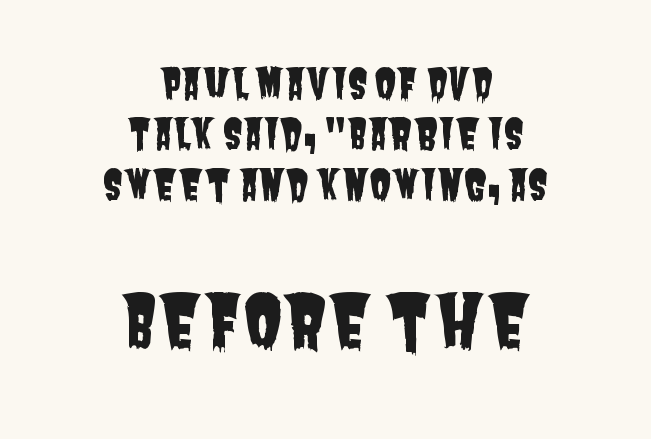
Q: Is the typeface a serif or a sans-serif typeface? A: Sans-serif.
Q: Is the text underlined? A: No.
Q: How is the paragraph aligned? A: Centered.
Q: Is the spacing between letters normal or unusually wide? A: Normal.
Q: Which block of text is set in a larger size, the first (top) or the second (bottom)? A: The second (bottom) one.
Q: Width (condensed, normal, or wide)? A: Condensed.
Q: Stroke contrast? A: Low.
Q: x-height? A: Large.
Q: Monospaced? A: No.
